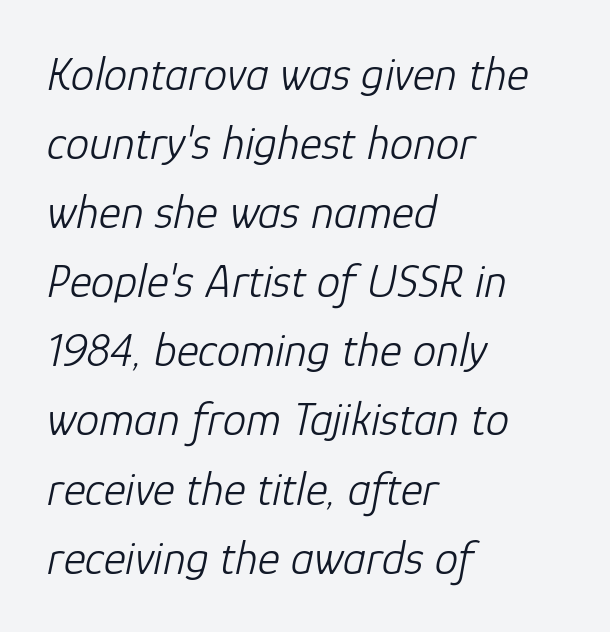
Do the characters align in a grid? No, the font is proportional. The strip under each line holds only bare page. A typesetter would call this zero additional tracking. The face used here has a pronounced slope to its letters. Horizontally, the lines are justified to the leading edge only. Is there much room between lines? A standard amount, neither cramped nor airy.
